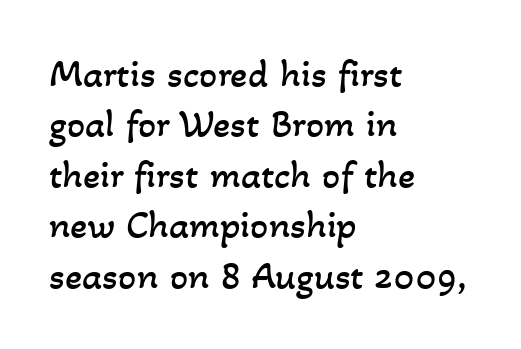
Q: Is the text bold? A: No.
Q: Is the text underlined? A: No.
Q: How is the paragraph aligned? A: Left-aligned.
Q: Is the spacing between letters normal or unusually wide? A: Normal.
Q: Is the spacing between lines tight, normal or loose? A: Normal.
Q: Width (condensed, normal, or wide)? A: Normal.
Q: Stroke contrast? A: Low.
Q: x-height? A: Small.
Q: Monospaced? A: No.
